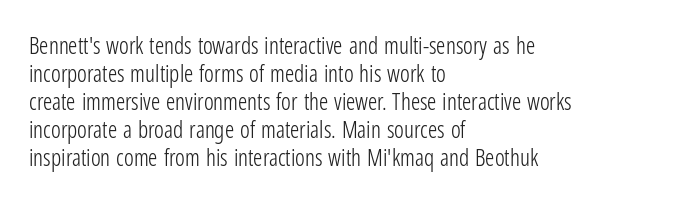
The image shows 23 px text type, upright; set left-aligned, line spacing 1.22x, normal letter spacing, not underlined.
